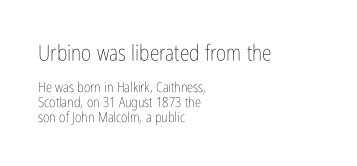
The setting favours the left margin, as ordinary paragraphs usually do. Is there any slant? The stems are plumb. The face used here is rendered with its standard letterfit. Descenders hang freely into open space.
